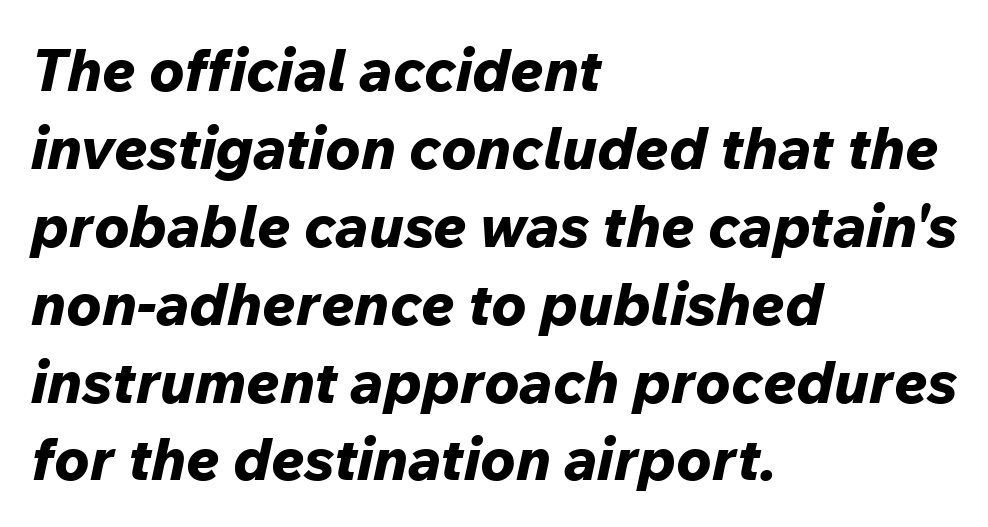
Q: Is the text bold? A: Yes.
Q: Is the text italic (slanted)? A: Yes, it leans right by about 12 degrees.
Q: Is the text underlined? A: No.
Q: How is the paragraph aligned? A: Left-aligned.
Q: Is the spacing between letters normal or unusually wide? A: Normal.
Q: Is the spacing between lines tight, normal or loose? A: Normal.
Q: Width (condensed, normal, or wide)? A: Normal.
Q: Stroke contrast? A: Low.
Q: x-height? A: Medium.
Q: Monospaced? A: No.
